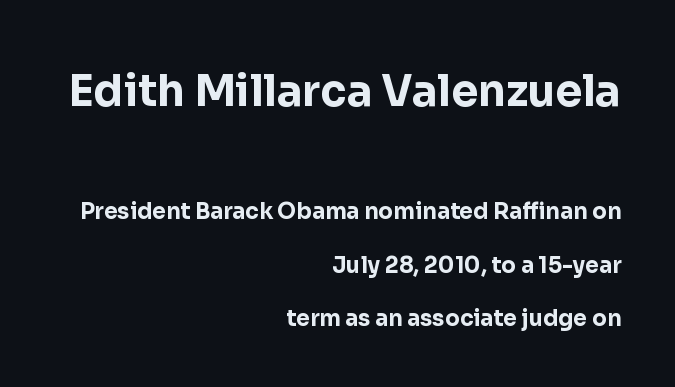
{"serif": "no", "italic": "no", "bold": "yes", "weight": "bold", "width": "normal", "stroke_contrast": "low", "x_height": "medium", "monospaced": "no", "underline": "no", "align": "right", "line_spacing": "loose", "line_spacing_ratio": 2.42, "letter_spacing": "normal", "letter_spacing_em": 0.0, "larger_block": "first", "size_ratio": 1.95, "glyph_px": 43}
